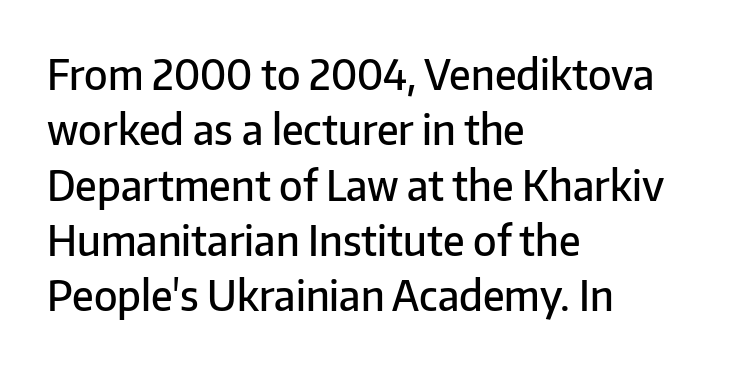
Q: Is the text bold? A: Semi-bold.
Q: Is the text italic (slanted)? A: No, it is upright.
Q: Is the typeface a serif or a sans-serif typeface? A: Sans-serif.
Q: Is the text underlined? A: No.
Q: How is the paragraph aligned? A: Left-aligned.
Q: Is the spacing between letters normal or unusually wide? A: Normal.
Q: Is the spacing between lines tight, normal or loose? A: Normal.
Q: Width (condensed, normal, or wide)? A: Normal.
Q: Stroke contrast? A: Low.
Q: x-height? A: Medium.
Q: Monospaced? A: No.
